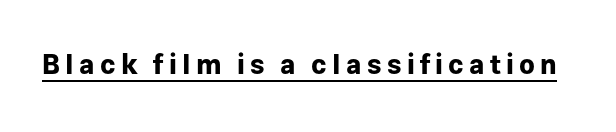
{"italic": "no", "bold": "yes", "underline": "yes", "glyph_px": 27}
